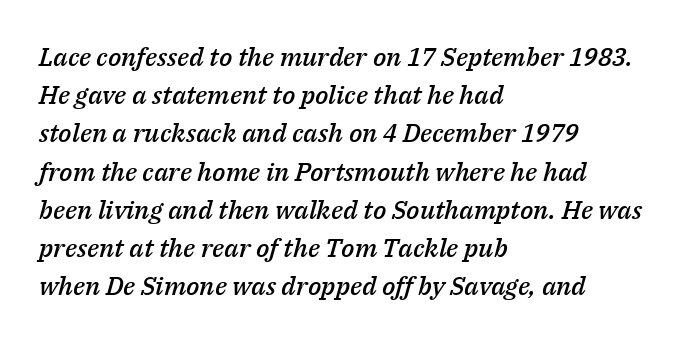
Q: Is the text bold? A: Semi-bold.
Q: Is the text italic (slanted)? A: Yes, it leans right by about 14 degrees.
Q: Is the text underlined? A: No.
Q: How is the paragraph aligned? A: Left-aligned.
Q: Is the spacing between letters normal or unusually wide? A: Normal.
Q: Is the spacing between lines tight, normal or loose? A: Normal.
